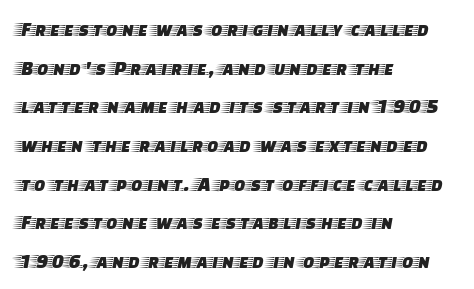
The image shows 21 px text type; set left-aligned, line spacing 1.84x, normal letter spacing, not underlined.
